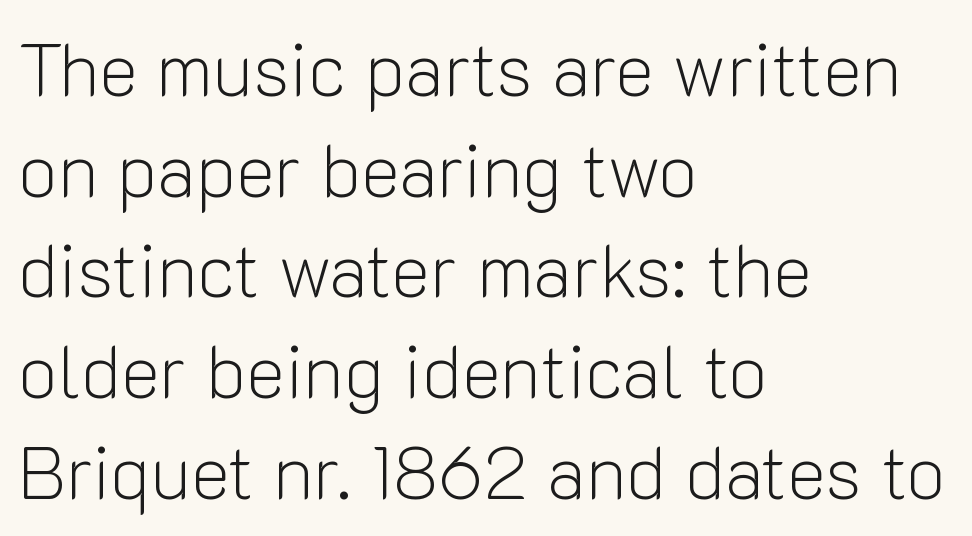
{"serif": "no", "italic": "no", "bold": "no", "weight": "light", "width": "normal", "stroke_contrast": "low", "x_height": "medium", "monospaced": "no", "underline": "no", "align": "left", "line_spacing": "normal", "line_spacing_ratio": 1.36, "letter_spacing": "normal", "letter_spacing_em": 0.0, "glyph_px": 74}
